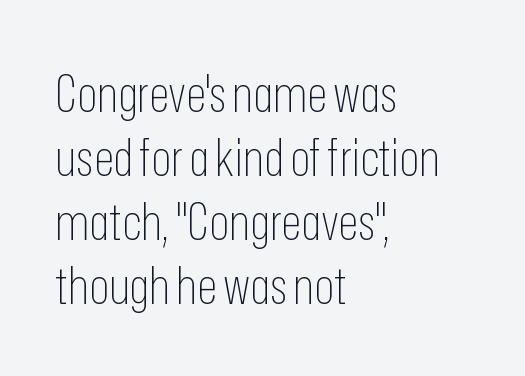
The image shows 52 px thin, condensed sans-serif type, upright; set left-aligned, line spacing 1.23x, normal letter spacing, not underlined; low stroke contrast and a medium x-height.
